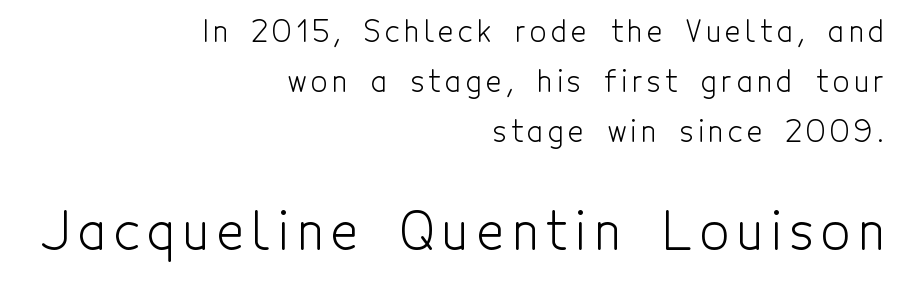
The image shows 51 px light, condensed sans-serif type, upright; set right-aligned, line spacing 1.73x, not underlined; the second (bottom) block is 1.76x larger; a medium x-height.
